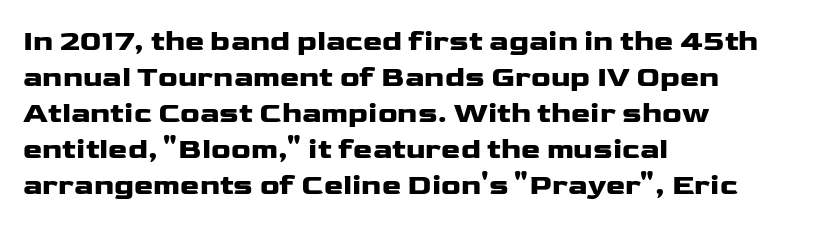
Type without underlining. These lines keep a tight, regular rhythm from letter to letter. The typesetting leans heavy: a genuine bold. Type style note: lacks serifs. Nope, not italic — everything's standing straight. Is this a fixed-width face? No — the glyphs have proportional, varying widths.
